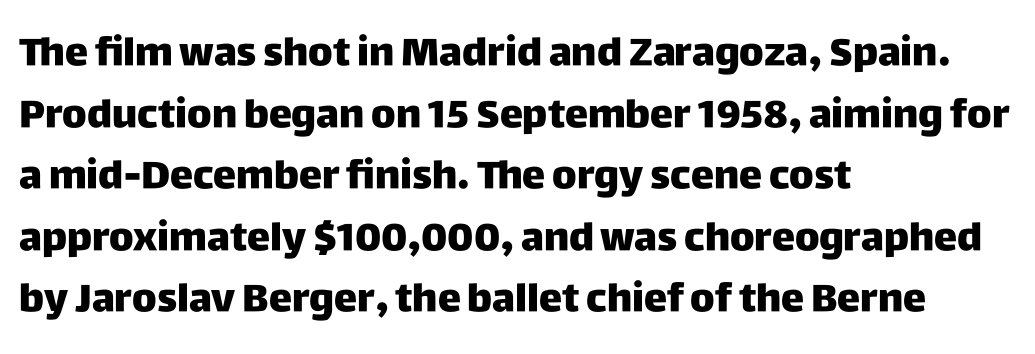
{"serif": "no", "italic": "no", "bold": "yes", "weight": "heavy", "width": "normal", "stroke_contrast": "low", "x_height": "large", "monospaced": "no", "underline": "no", "align": "left", "line_spacing": "normal", "line_spacing_ratio": 1.58, "letter_spacing": "normal", "letter_spacing_em": 0.0, "glyph_px": 39}
